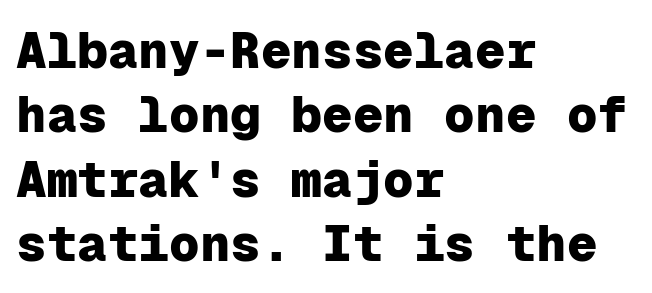
{"serif": "no", "italic": "no", "bold": "yes", "weight": "heavy", "width": "normal", "stroke_contrast": "low", "x_height": "medium", "monospaced": "yes", "underline": "no", "align": "left", "line_spacing": "normal", "line_spacing_ratio": 1.26, "letter_spacing": "normal", "letter_spacing_em": 0.0, "glyph_px": 51}
